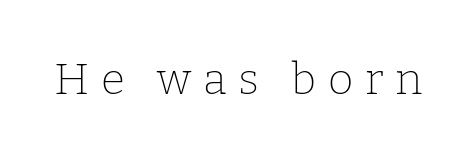
{"serif": "yes", "italic": "no", "bold": "no", "weight": "thin", "width": "normal", "stroke_contrast": "low", "x_height": "medium", "monospaced": "no", "underline": "no", "letter_spacing": "wide", "letter_spacing_em": 0.26, "glyph_px": 44}
